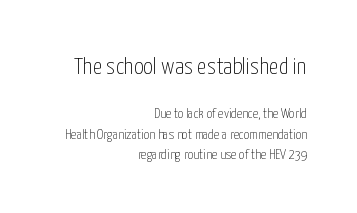
Q: Is the text bold? A: No.
Q: Is the text italic (slanted)? A: No, it is upright.
Q: Is the text underlined? A: No.
Q: How is the paragraph aligned? A: Right-aligned.
Q: Is the spacing between letters normal or unusually wide? A: Normal.
Q: Is the spacing between lines tight, normal or loose? A: Normal.
Q: Which block of text is set in a larger size, the first (top) or the second (bottom)? A: The first (top) one.
